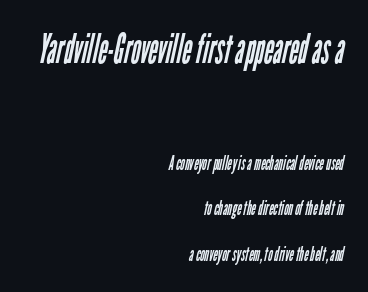
Here the glyphs are tracked normally, forming tight word shapes. A typesetter would call this proportional, since set widths differ per character. Lines of text with bare space underneath. The weight would be labelled regular, book, light, or lighter still. Short and long lines alike share a common ending point at right. How would I describe the line gaps? Wide and relaxed.
